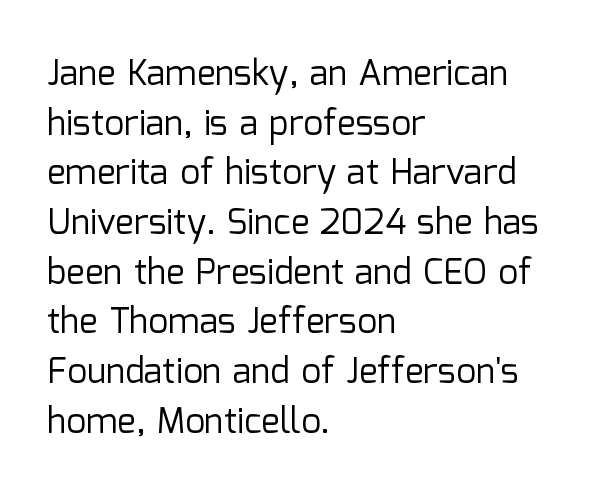
This sample uses an upright cut, with every glyph sitting square on the baseline. No letter is thick-stroked: the sample isn't bold. In terms of letterform style, serifs are entirely absent. Successive baselines arrive at the customary interval. Has an underline been added? It has not. These lines stack with their left ends in a neat column.
